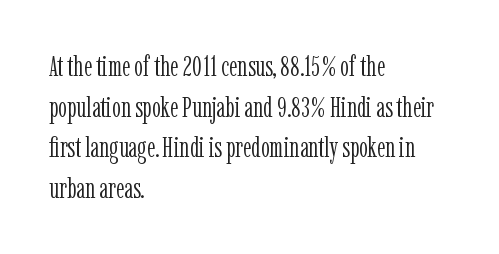
{"serif": "yes", "italic": "no", "bold": "no", "weight": "light", "width": "condensed", "stroke_contrast": "low", "x_height": "medium", "monospaced": "no", "underline": "no", "align": "left", "line_spacing": "normal", "line_spacing_ratio": 1.45, "letter_spacing": "normal", "letter_spacing_em": 0.0, "glyph_px": 28}
